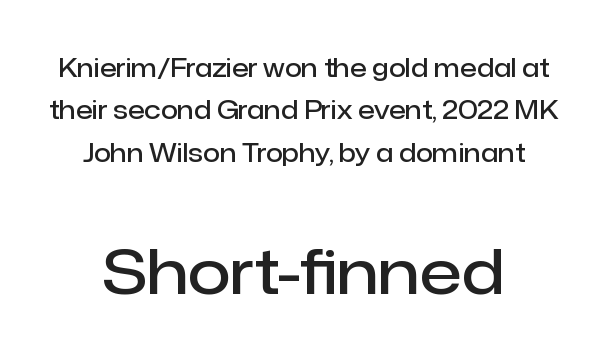
The image shows 62 px semibold sans-serif type, upright; set centered, normal line spacing (1.7x), normal letter spacing, not underlined; the second (bottom) block is 2.48x larger; low stroke contrast and a medium x-height.
